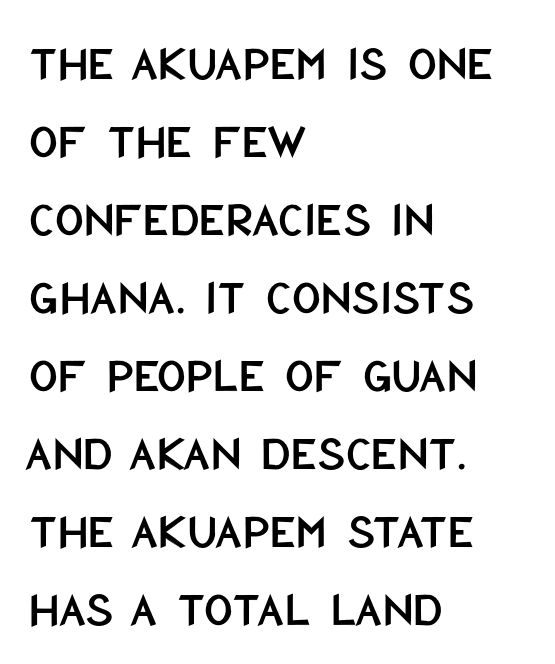
{"serif": "no", "italic": "no", "width": "condensed", "stroke_contrast": "low", "x_height": "large", "monospaced": "no", "underline": "no", "align": "left", "line_spacing": "normal", "line_spacing_ratio": 1.56, "letter_spacing": "normal", "letter_spacing_em": 0.0, "glyph_px": 50}
